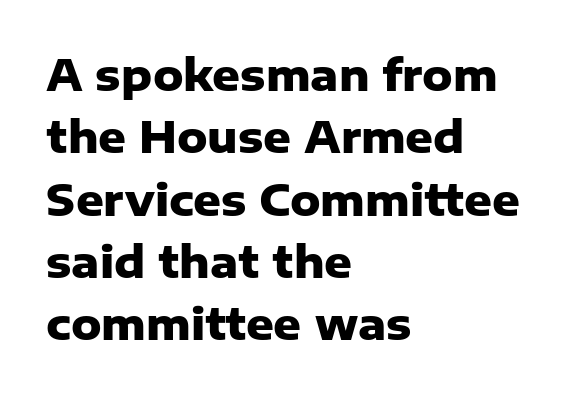
Spacing verdict: proportional, widths tailored to each character. The font family rendered here belongs to the sans-serif group. You can tell it's not italic because the verticals are truly vertical. Each glyph is drawn with heavy, bold strokes. The paragraph has a hard left edge and a soft right edge.
